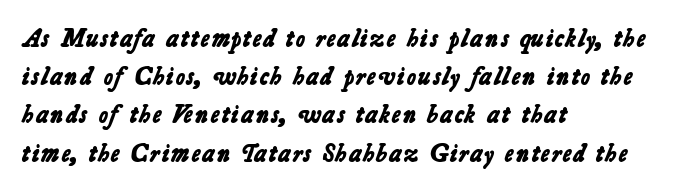
Q: Is the text bold? A: Yes.
Q: Is the text underlined? A: No.
Q: How is the paragraph aligned? A: Left-aligned.
Q: Is the spacing between letters normal or unusually wide? A: Normal.
Q: Is the spacing between lines tight, normal or loose? A: Normal.
